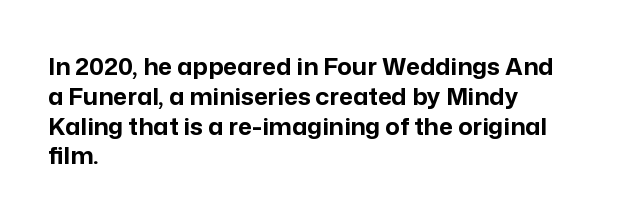
Every character sits straight up, as roman type does. This rendering uses left alignment, leaving the right contour irregular. Letters rest on an invisible, unmarked baseline. The passage shown has conventional tracking throughout. Pretty heavy lettering here — definitely bold.
